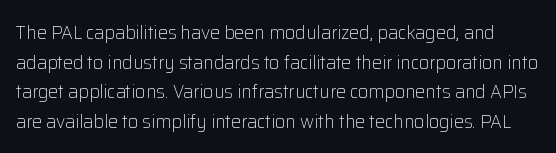
The image shows 20 px text type, upright; set normal line spacing (1.48x), normal letter spacing, not underlined.
